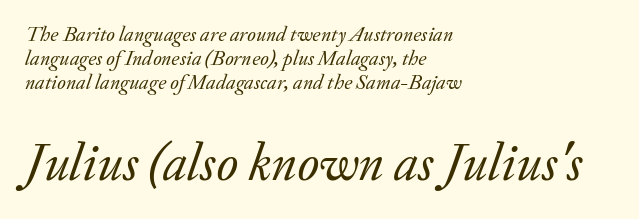
Q: Is the text bold? A: No.
Q: Is the text italic (slanted)? A: Yes, it leans right by about 20 degrees.
Q: Is the typeface a serif or a sans-serif typeface? A: Serif.
Q: Is the text underlined? A: No.
Q: How is the paragraph aligned? A: Left-aligned.
Q: Is the spacing between letters normal or unusually wide? A: Normal.
Q: Is the spacing between lines tight, normal or loose? A: Tight.
Q: Which block of text is set in a larger size, the first (top) or the second (bottom)? A: The second (bottom) one.
Q: Width (condensed, normal, or wide)? A: Normal.
Q: Stroke contrast? A: Low.
Q: x-height? A: Small.
Q: Monospaced? A: No.
